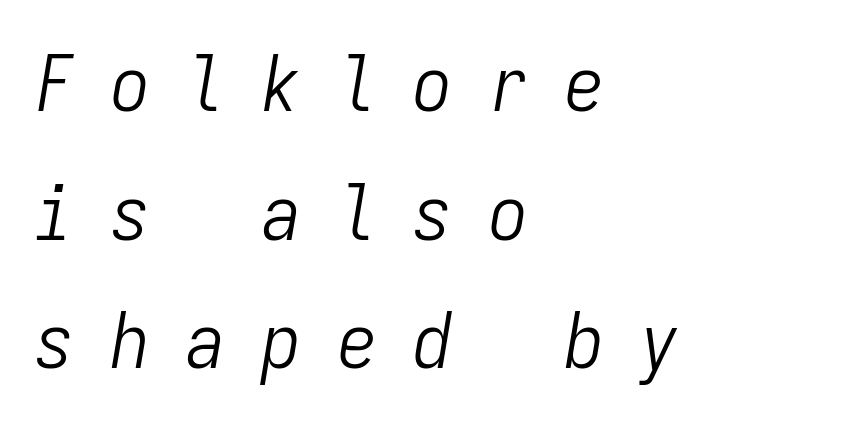
The image shows 78 px light, condensed type, italic (leaning right), monospaced; set left-aligned, normal line spacing (1.65x), unusually wide letter spacing (+0.47 em), not underlined; low stroke contrast and a medium x-height.
